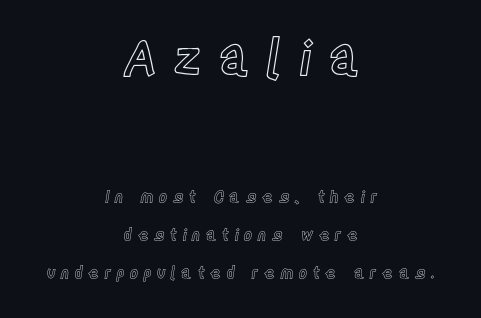
{"width": "condensed", "x_height": "large", "monospaced": "no", "underline": "no", "align": "center", "line_spacing": "loose", "line_spacing_ratio": 2.4, "letter_spacing": "wide", "letter_spacing_em": 0.33, "larger_block": "first", "size_ratio": 3.0, "glyph_px": 48}
